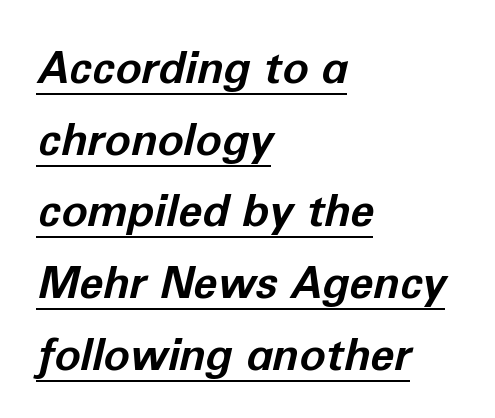
Compared with an ordinary text face, these strokes are far heavier — a full bold. The rendering applies a slant to the glyphs. A typesetter would call this proportional, since set widths differ per character. Honestly, the row spacing looks completely unremarkable. Honestly, the underline is the first thing you notice here. The gaps between neighbouring characters are ordinary and unremarkable.
